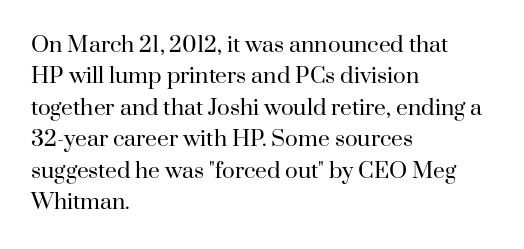
{"italic": "no", "bold": "no", "underline": "no", "align": "left", "line_spacing": "normal", "line_spacing_ratio": 1.5, "letter_spacing": "normal", "letter_spacing_em": 0.0, "glyph_px": 21}
